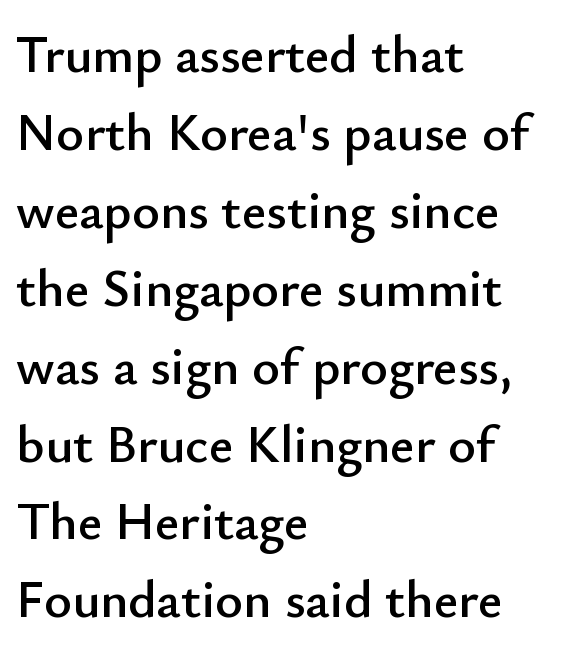
Q: Is the text italic (slanted)? A: No, it is upright.
Q: Is the typeface a serif or a sans-serif typeface? A: Sans-serif.
Q: Is the text underlined? A: No.
Q: How is the paragraph aligned? A: Left-aligned.
Q: Is the spacing between letters normal or unusually wide? A: Normal.
Q: Is the spacing between lines tight, normal or loose? A: Normal.
Q: Width (condensed, normal, or wide)? A: Normal.
Q: Stroke contrast? A: Low.
Q: x-height? A: Small.
Q: Monospaced? A: No.
